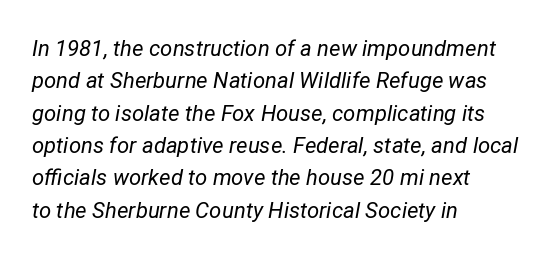
{"italic": "yes", "lean": "right", "slant_degrees": 12, "bold": "no", "underline": "no", "align": "left", "line_spacing": "normal", "line_spacing_ratio": 1.47, "letter_spacing": "normal", "letter_spacing_em": 0.0, "glyph_px": 22}
